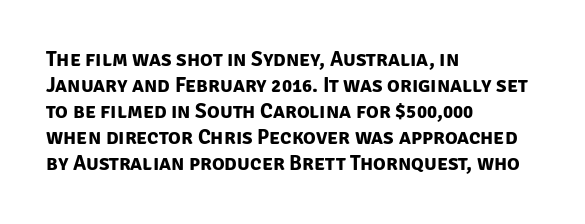
Q: Is the text bold? A: Yes.
Q: Is the text underlined? A: No.
Q: How is the paragraph aligned? A: Left-aligned.
Q: Is the spacing between letters normal or unusually wide? A: Normal.
